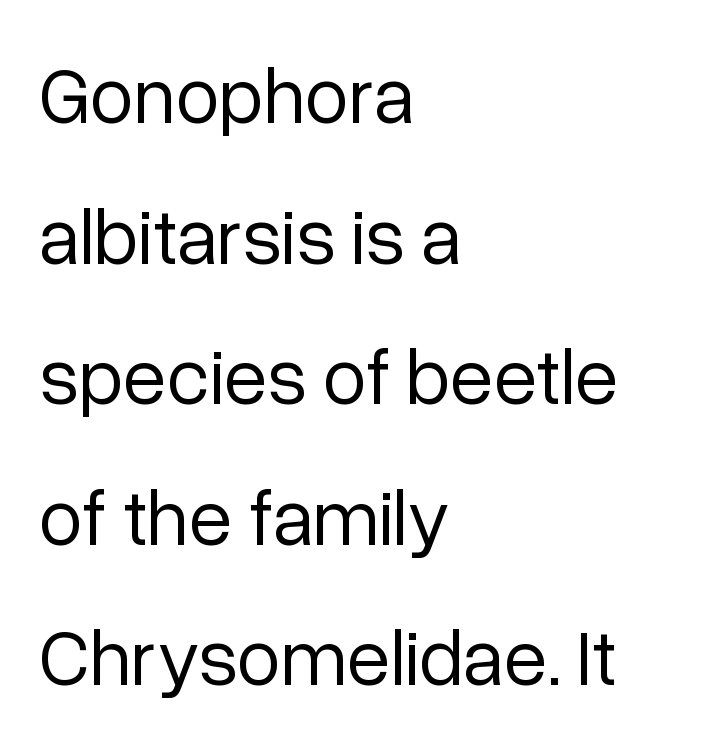
Honestly, there is no underline to notice here at all. This sample has the flowing, uneven cadence of proportional lettering. Characters follow at the spacing the type designer built in. Compared with a centered layout, this one pins lines to the left instead.
